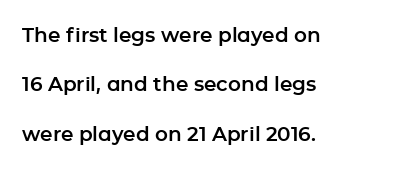
{"italic": "no", "underline": "no", "align": "left", "line_spacing": "loose", "line_spacing_ratio": 2.47, "letter_spacing": "normal", "letter_spacing_em": 0.0, "glyph_px": 20}
